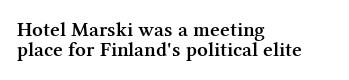
{"italic": "no", "bold": "semi", "underline": "no", "align": "left", "line_spacing": "tight", "line_spacing_ratio": 0.96, "letter_spacing": "normal", "letter_spacing_em": 0.0, "glyph_px": 21}
